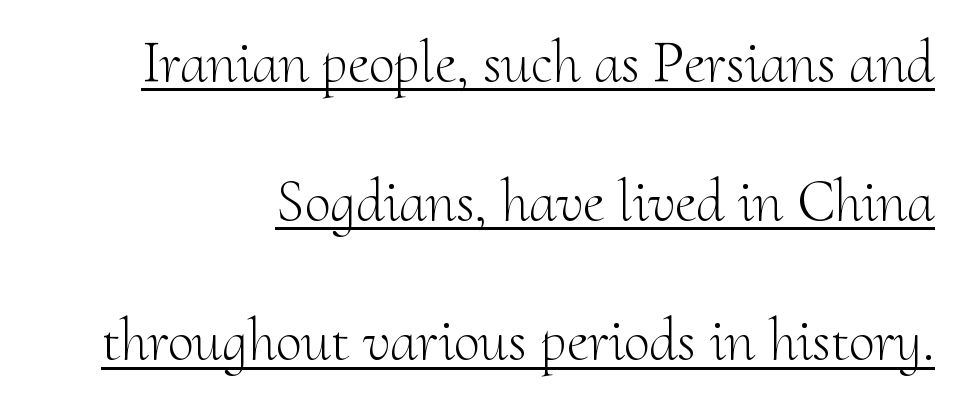
Q: Is the text bold? A: No.
Q: Is the text italic (slanted)? A: No, it is upright.
Q: Is the typeface a serif or a sans-serif typeface? A: Serif.
Q: Is the text underlined? A: Yes.
Q: How is the paragraph aligned? A: Right-aligned.
Q: Is the spacing between letters normal or unusually wide? A: Normal.
Q: Is the spacing between lines tight, normal or loose? A: Loose.
Q: Width (condensed, normal, or wide)? A: Normal.
Q: Stroke contrast? A: Medium.
Q: x-height? A: Small.
Q: Monospaced? A: No.
